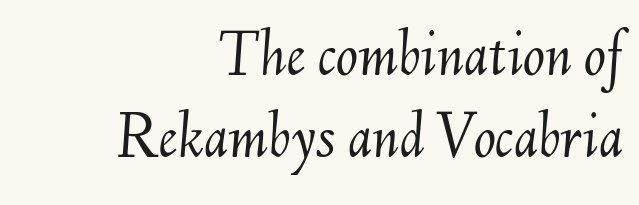
The image shows 66 px light type, italic (leaning right); set right-aligned, normal line spacing (1.25x), normal letter spacing, not underlined; medium stroke contrast and a small x-height.
